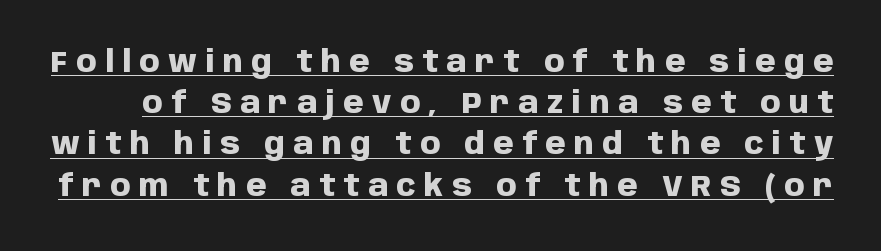
Rendered with straight, roman letterforms. Does the type have serifs? No, each stem ends abruptly. There is plenty of visible air inserted between adjacent glyphs. A baseline rule has been typeset under these characters. The letters advance in unequal steps, a hallmark of proportional type. Typesetter's note: full bold, strokes at maximum text heaviness.
